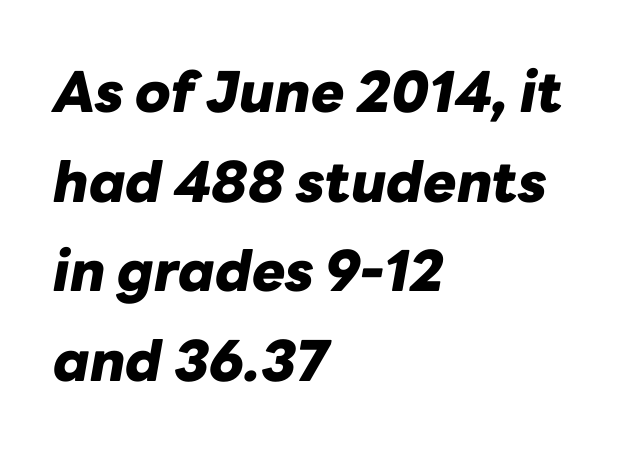
The paragraph has a hard left edge and a soft right edge. Italic? Definitely — the glyphs are oblique. The passage shown is typed in a proportional face where columns would drift. The rendering uses a moderate line-height, typical for paragraphs. A full-strength bold gives these letters their thick strokes. The glyphs are unaccompanied by any horizontal stroke below them.
